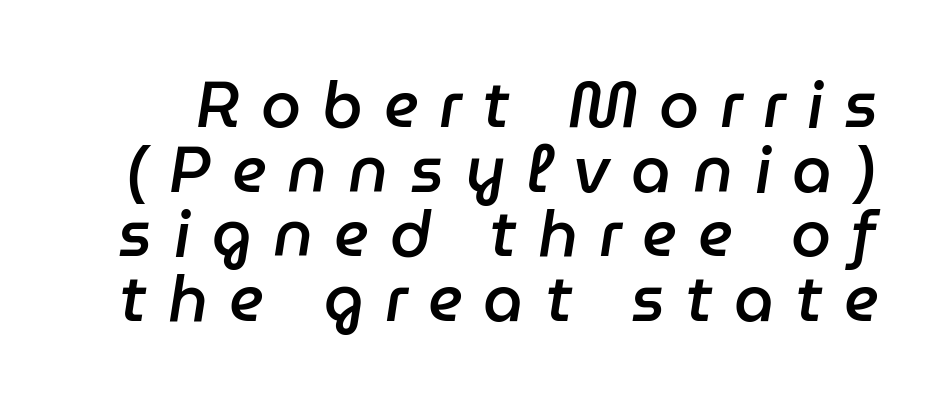
Q: Is the text bold? A: Semi-bold.
Q: Is the text italic (slanted)? A: Yes, it leans right by about 9 degrees.
Q: Is the text underlined? A: No.
Q: Is the spacing between letters normal or unusually wide? A: Unusually wide.
Q: Is the spacing between lines tight, normal or loose? A: Tight.
Q: Width (condensed, normal, or wide)? A: Normal.
Q: Stroke contrast? A: Low.
Q: x-height? A: Medium.
Q: Monospaced? A: No.
